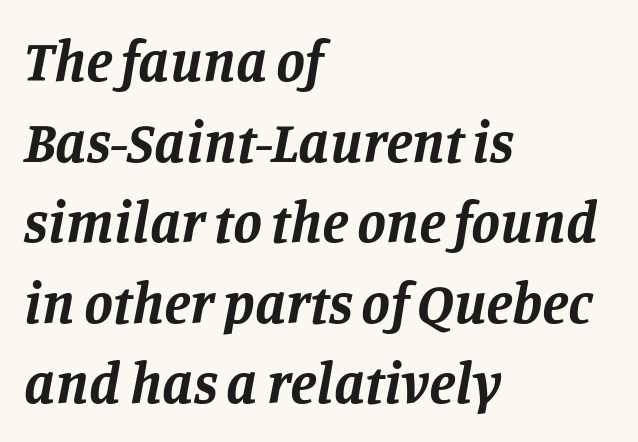
The image shows 58 px bold serif type, italic (leaning right); set left-aligned, normal line spacing (1.39x), normal letter spacing, not underlined; low stroke contrast and a large x-height.
